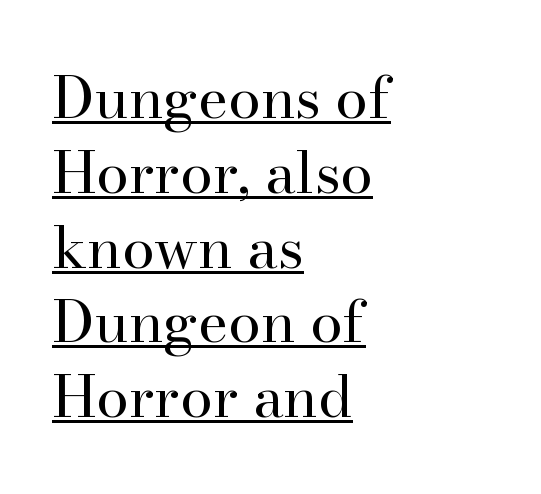
The image shows 58 px regular-weight serif type, upright; set left-aligned, normal line spacing (1.29x), normal letter spacing, underlined; high stroke contrast and a small x-height.
